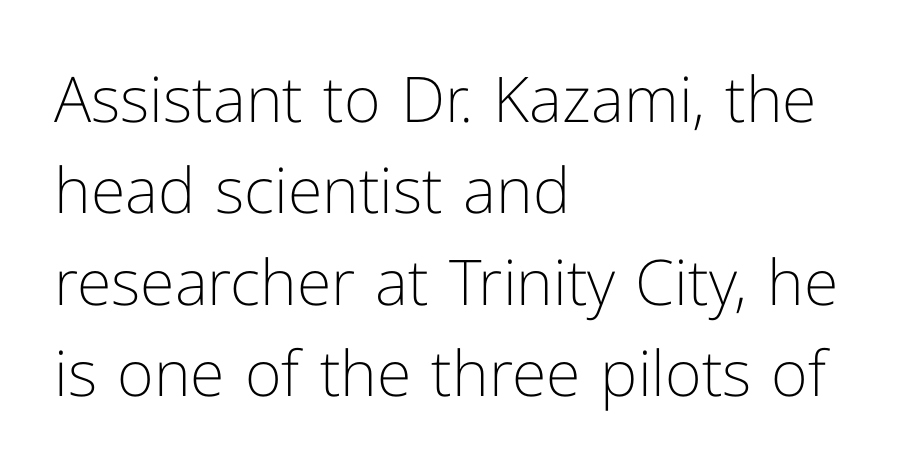
Q: Is the text bold? A: No.
Q: Is the text italic (slanted)? A: No, it is upright.
Q: Is the typeface a serif or a sans-serif typeface? A: Sans-serif.
Q: Is the text underlined? A: No.
Q: How is the paragraph aligned? A: Left-aligned.
Q: Is the spacing between letters normal or unusually wide? A: Normal.
Q: Is the spacing between lines tight, normal or loose? A: Normal.
Q: Width (condensed, normal, or wide)? A: Normal.
Q: Stroke contrast? A: Low.
Q: x-height? A: Medium.
Q: Monospaced? A: No.
